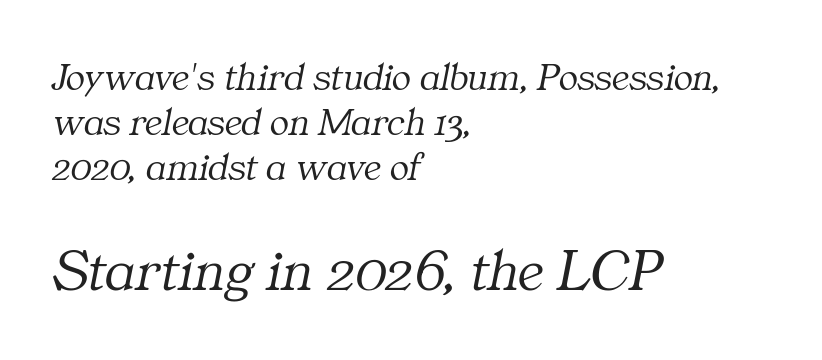
The image shows 60 px light serif type, italic (leaning right); set left-aligned, tight line spacing (1.12x), normal letter spacing, not underlined; the second (bottom) block is 1.5x larger; medium stroke contrast and a medium x-height.
